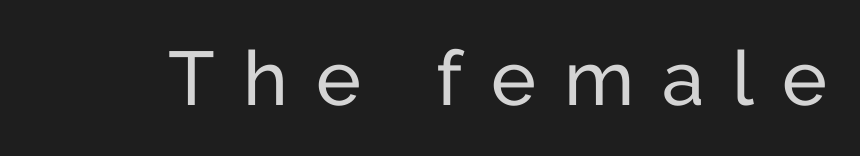
Q: Is the text bold? A: No.
Q: Is the text italic (slanted)? A: No, it is upright.
Q: Is the typeface a serif or a sans-serif typeface? A: Sans-serif.
Q: Is the text underlined? A: No.
Q: Is the spacing between letters normal or unusually wide? A: Unusually wide.
Q: Width (condensed, normal, or wide)? A: Normal.
Q: Stroke contrast? A: Low.
Q: x-height? A: Medium.
Q: Monospaced? A: No.
